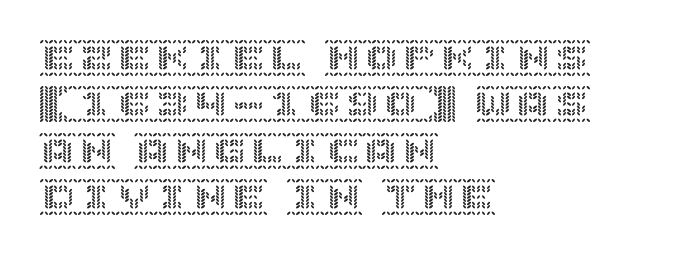
The compositor pushed each line to the left boundary. Characters remain perfectly vertical along every line. No extra tracking has been applied to these lines. Beneath every word, the page is bare.
